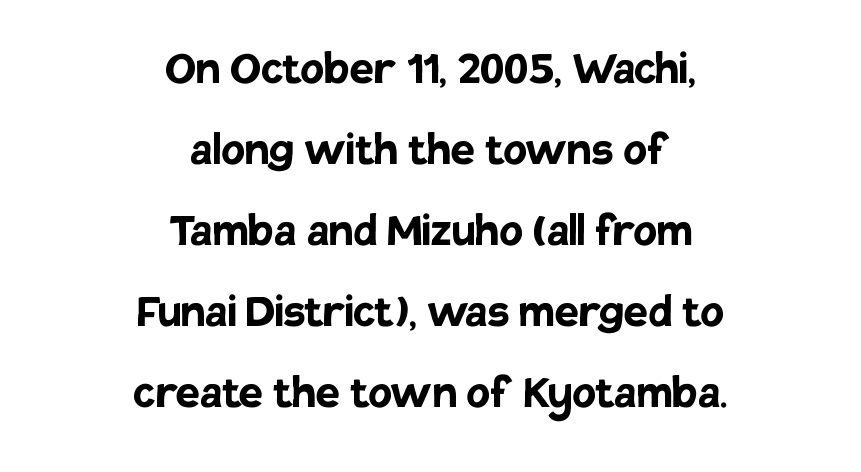
Q: Is the text bold? A: Yes.
Q: Is the text italic (slanted)? A: No, it is upright.
Q: Is the typeface a serif or a sans-serif typeface? A: Sans-serif.
Q: Is the text underlined? A: No.
Q: How is the paragraph aligned? A: Centered.
Q: Is the spacing between letters normal or unusually wide? A: Normal.
Q: Is the spacing between lines tight, normal or loose? A: Normal.
Q: Width (condensed, normal, or wide)? A: Normal.
Q: Stroke contrast? A: Low.
Q: x-height? A: Large.
Q: Monospaced? A: No.
